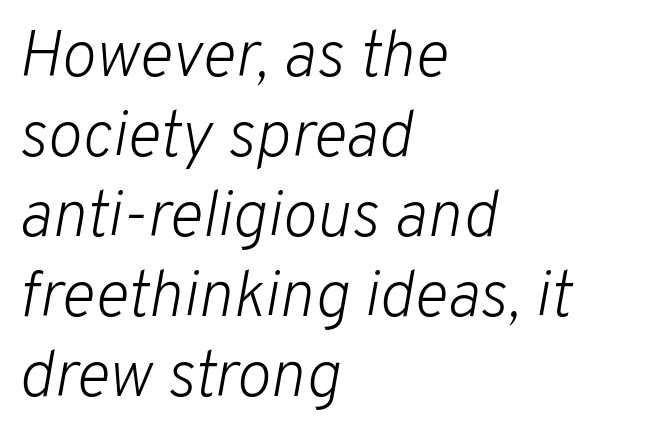
The image shows 65 px light type, italic (leaning right); set left-aligned, line spacing 1.23x, normal letter spacing, not underlined; low stroke contrast and a medium x-height.
